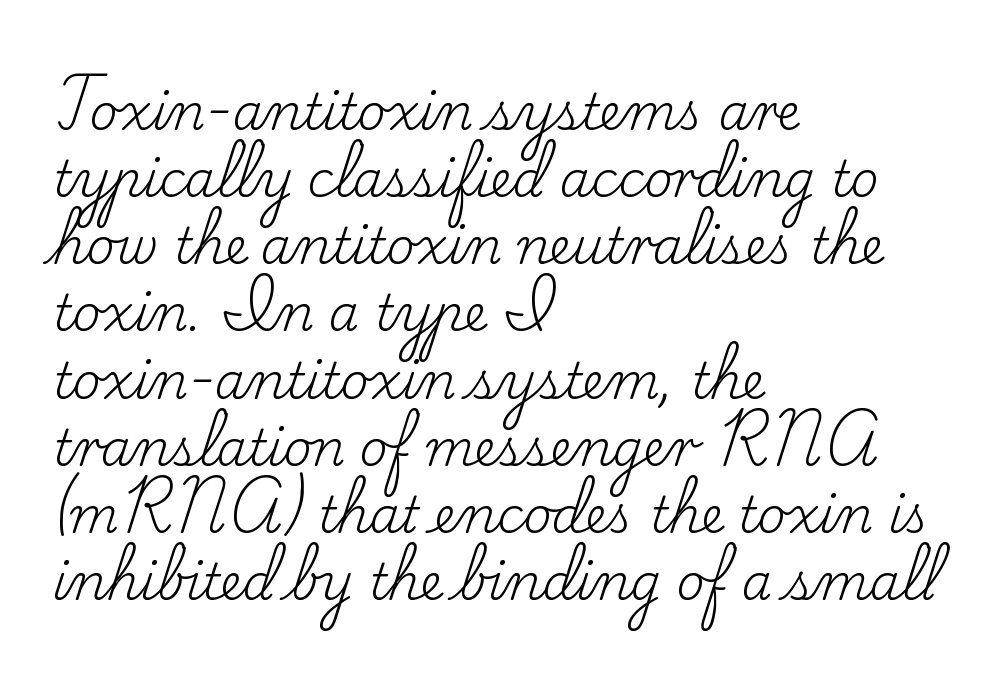
Q: Is the text bold? A: No.
Q: Is the text italic (slanted)? A: Yes.
Q: Is the typeface a serif or a sans-serif typeface? A: Serif.
Q: Is the text underlined? A: No.
Q: How is the paragraph aligned? A: Left-aligned.
Q: Is the spacing between letters normal or unusually wide? A: Normal.
Q: Is the spacing between lines tight, normal or loose? A: Normal.
Q: Width (condensed, normal, or wide)? A: Normal.
Q: Stroke contrast? A: Low.
Q: x-height? A: Small.
Q: Monospaced? A: No.
